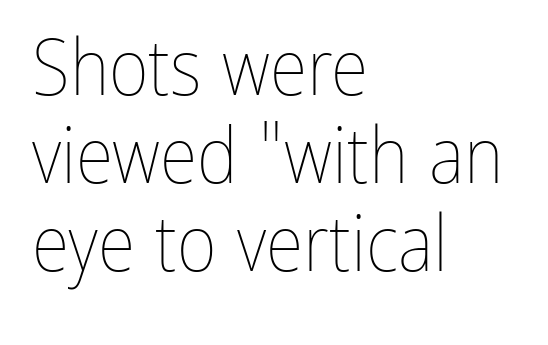
Q: Is the text bold? A: No.
Q: Is the text italic (slanted)? A: No, it is upright.
Q: Is the text underlined? A: No.
Q: How is the paragraph aligned? A: Left-aligned.
Q: Is the spacing between letters normal or unusually wide? A: Normal.
Q: Is the spacing between lines tight, normal or loose? A: Tight.
Q: Width (condensed, normal, or wide)? A: Condensed.
Q: Stroke contrast? A: Low.
Q: x-height? A: Medium.
Q: Monospaced? A: No.
